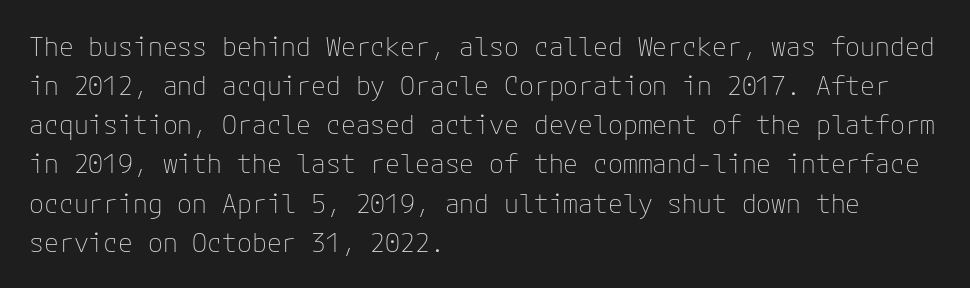
Q: Is the text bold? A: No.
Q: Is the text italic (slanted)? A: No, it is upright.
Q: Is the text underlined? A: No.
Q: How is the paragraph aligned? A: Left-aligned.
Q: Is the spacing between letters normal or unusually wide? A: Normal.
Q: Is the spacing between lines tight, normal or loose? A: Normal.
